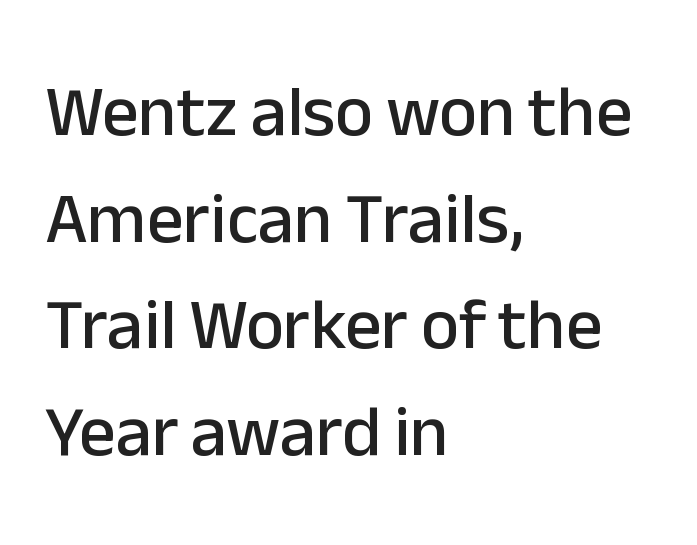
Q: Is the text italic (slanted)? A: No, it is upright.
Q: Is the typeface a serif or a sans-serif typeface? A: Sans-serif.
Q: Is the text underlined? A: No.
Q: How is the paragraph aligned? A: Left-aligned.
Q: Is the spacing between letters normal or unusually wide? A: Normal.
Q: Is the spacing between lines tight, normal or loose? A: Normal.
Q: Width (condensed, normal, or wide)? A: Normal.
Q: Stroke contrast? A: Low.
Q: x-height? A: Medium.
Q: Monospaced? A: No.
